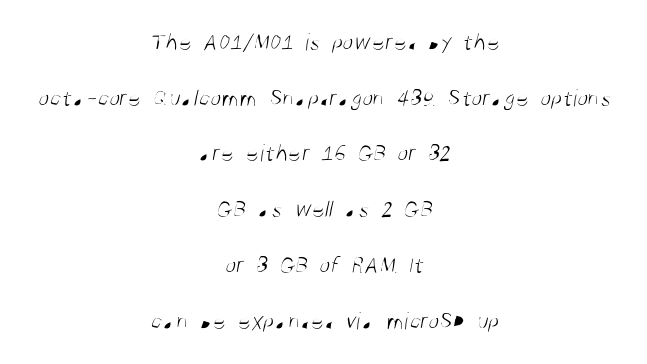
{"bold": "no", "underline": "no", "align": "center", "line_spacing": "loose", "line_spacing_ratio": 2.23, "letter_spacing": "normal", "letter_spacing_em": 0.0, "glyph_px": 25}
